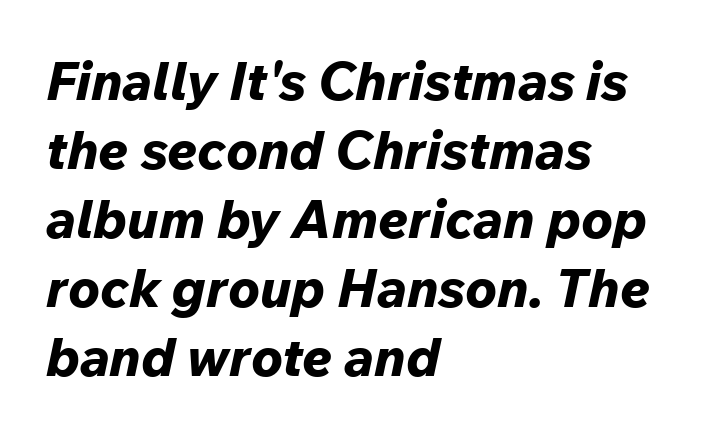
Q: Is the text bold? A: Yes.
Q: Is the text italic (slanted)? A: Yes, it leans right by about 12 degrees.
Q: Is the text underlined? A: No.
Q: How is the paragraph aligned? A: Left-aligned.
Q: Is the spacing between letters normal or unusually wide? A: Normal.
Q: Is the spacing between lines tight, normal or loose? A: Normal.
Q: Width (condensed, normal, or wide)? A: Normal.
Q: Stroke contrast? A: Low.
Q: x-height? A: Medium.
Q: Monospaced? A: No.
